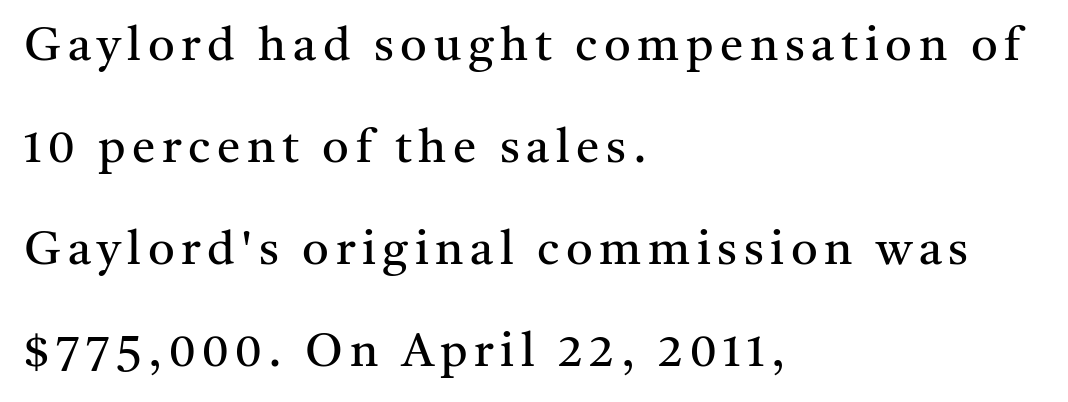
Is the block centered? No — it sits flush against the left margin. The letters advance in unequal steps, a hallmark of proportional type. Each stroke keeps to a modest, everyday thickness or less. Has an underline been added? It has not. Vertical spacing — loose.
